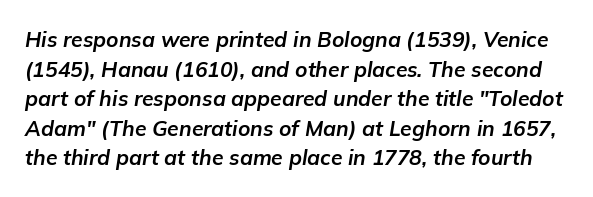
Nobody touched the tracking dial on this one. Is there much room between lines? A standard amount, neither cramped nor airy. There's an unmistakable incline to the writing here. Weight check: bold — yes, fully. Words float on clear page, feet unadorned.
